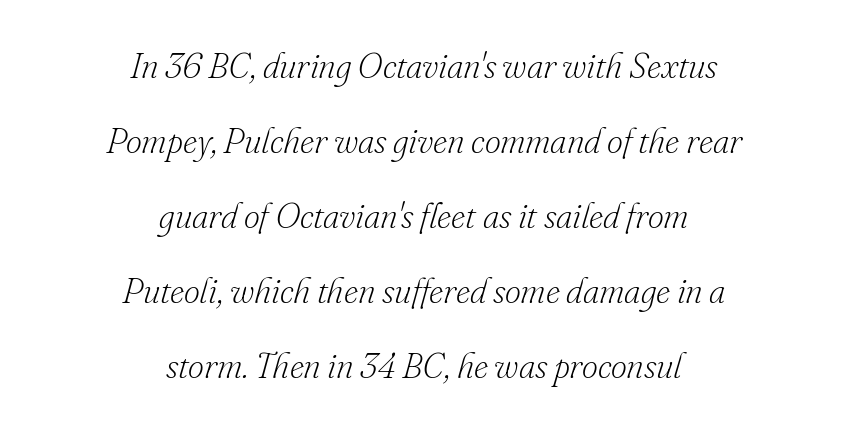
{"serif": "yes", "italic": "yes", "lean": "right", "slant_degrees": 16, "bold": "no", "weight": "light", "width": "normal", "stroke_contrast": "low", "x_height": "small", "monospaced": "no", "underline": "no", "align": "center", "line_spacing": "loose", "line_spacing_ratio": 2.14, "letter_spacing": "normal", "letter_spacing_em": 0.0, "glyph_px": 35}
